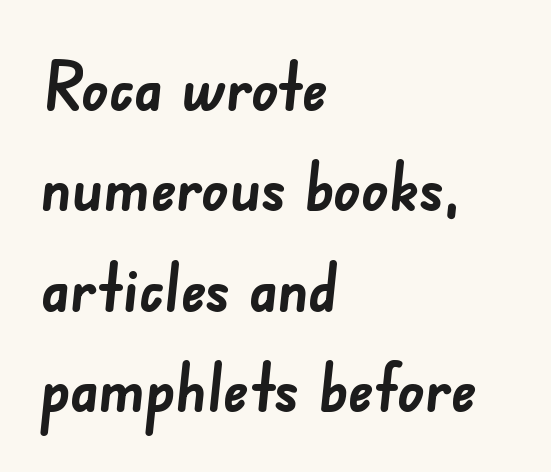
The image shows 66 px semibold sans-serif type; set left-aligned, normal line spacing (1.52x), normal letter spacing, not underlined; low stroke contrast and a small x-height.
